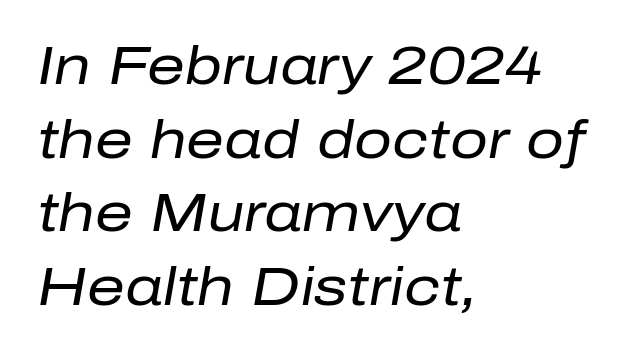
The face used here is rendered with its standard letterfit. A student would call this left alignment; a typographer would say flush left, rag right. Check under the words: just untouched page. The passage shown stacks its lines at a standard gap.
